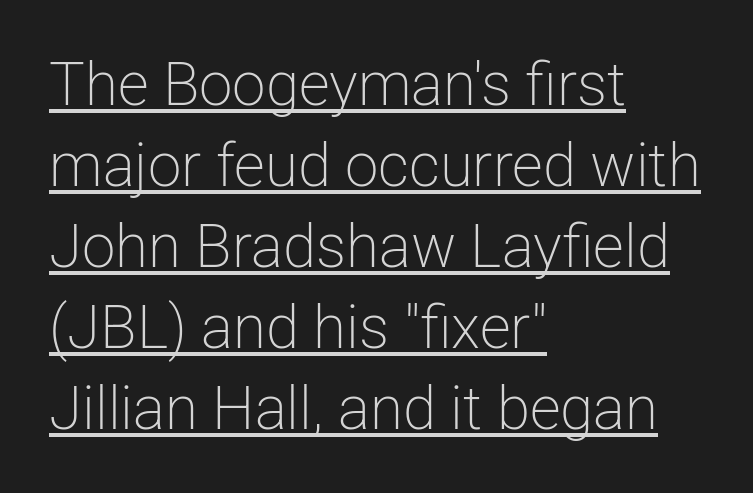
The image shows 60 px light sans-serif type, upright; set left-aligned, normal line spacing (1.35x), normal letter spacing, underlined; low stroke contrast and a medium x-height.
